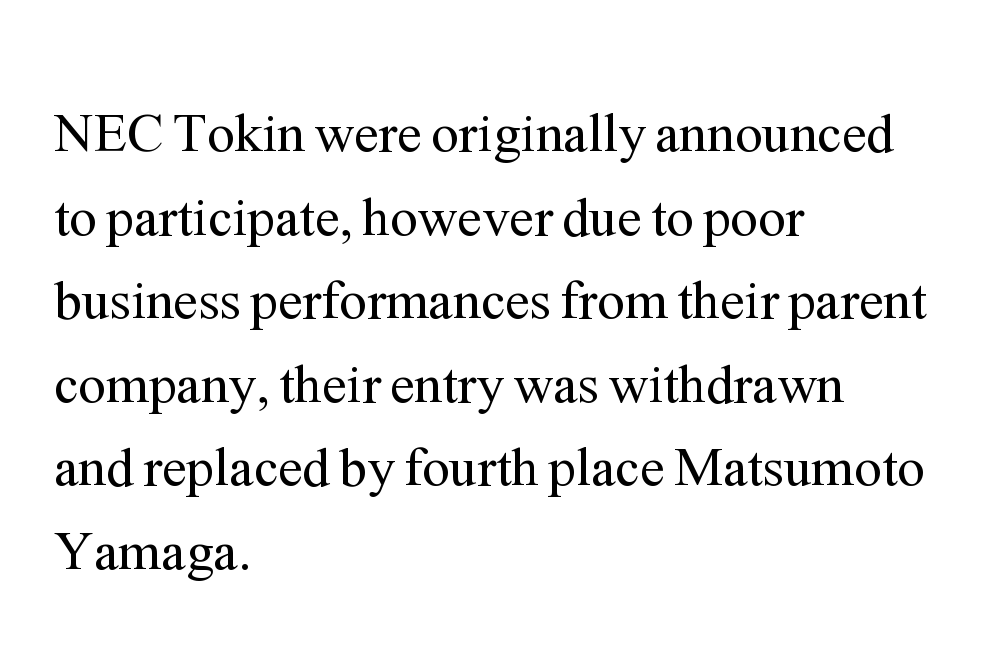
The image shows 55 px regular-weight serif type, upright; set left-aligned, normal line spacing (1.52x), normal letter spacing, not underlined; medium stroke contrast and a medium x-height.
